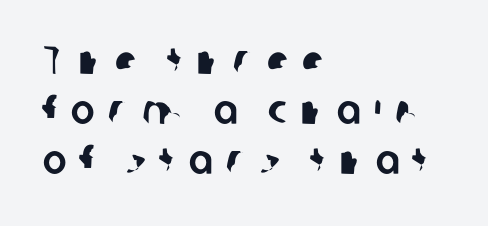
{"serif": "no", "width": "normal", "stroke_contrast": "low", "x_height": "medium", "monospaced": "no", "underline": "no", "align": "left", "line_spacing": "normal", "line_spacing_ratio": 1.25, "letter_spacing": "wide", "letter_spacing_em": 0.34, "glyph_px": 40}
